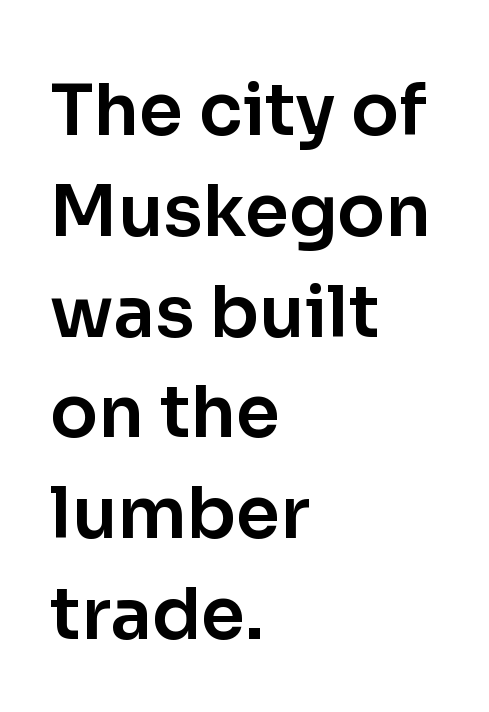
{"serif": "no", "italic": "no", "width": "normal", "stroke_contrast": "low", "x_height": "medium", "monospaced": "no", "underline": "no", "align": "left", "line_spacing": "normal", "line_spacing_ratio": 1.42, "letter_spacing": "normal", "letter_spacing_em": 0.0, "glyph_px": 71}
